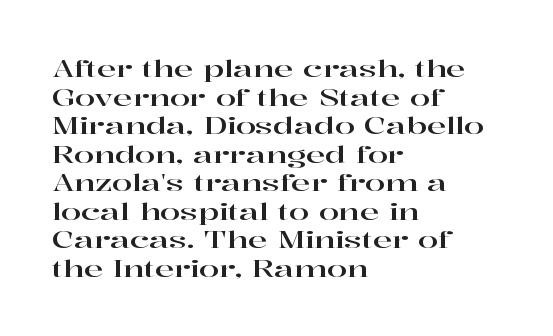
The image shows 23 px text type, upright; set left-aligned, line spacing 1.24x, normal letter spacing, not underlined.
